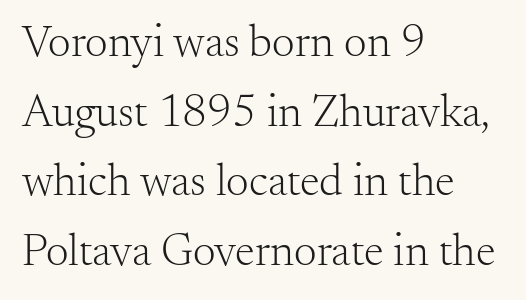
{"serif": "yes", "italic": "no", "bold": "no", "weight": "light", "width": "normal", "stroke_contrast": "medium", "x_height": "small", "monospaced": "no", "underline": "no", "align": "left", "line_spacing": "normal", "line_spacing_ratio": 1.55, "letter_spacing": "normal", "letter_spacing_em": 0.0, "glyph_px": 45}
